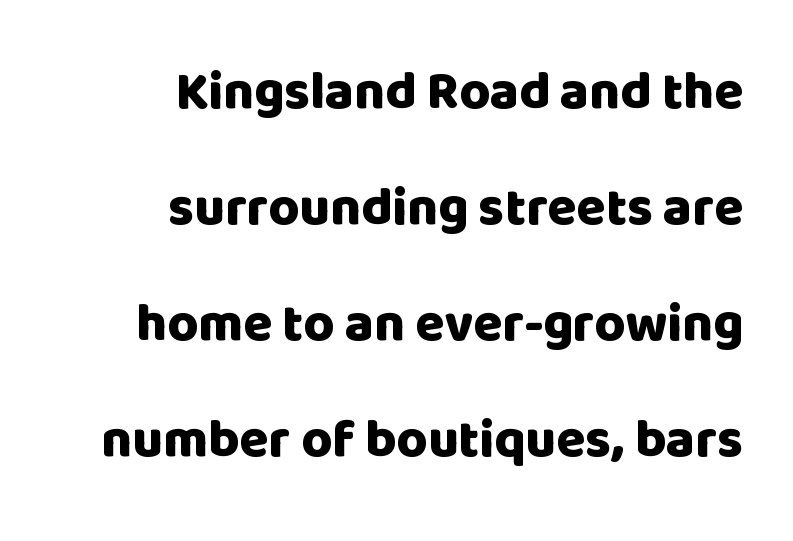
{"serif": "no", "italic": "no", "bold": "yes", "weight": "heavy", "width": "normal", "stroke_contrast": "low", "x_height": "large", "monospaced": "no", "underline": "no", "align": "right", "line_spacing": "loose", "line_spacing_ratio": 2.19, "letter_spacing": "normal", "letter_spacing_em": 0.0, "glyph_px": 53}
